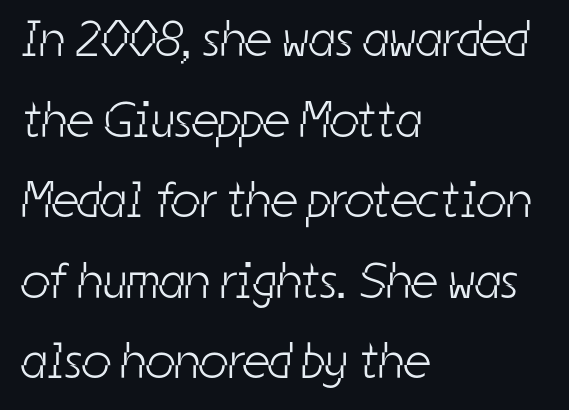
{"serif": "no", "bold": "no", "weight": "light", "width": "condensed", "stroke_contrast": "low", "x_height": "medium", "monospaced": "no", "underline": "no", "align": "left", "line_spacing": "normal", "line_spacing_ratio": 1.58, "letter_spacing": "normal", "letter_spacing_em": 0.0, "glyph_px": 51}
